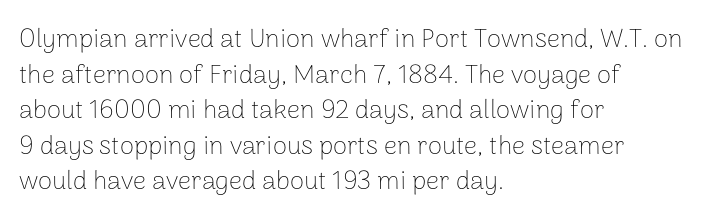
The image shows 26 px text type, upright; set left-aligned, normal line spacing (1.37x), normal letter spacing, not underlined.
